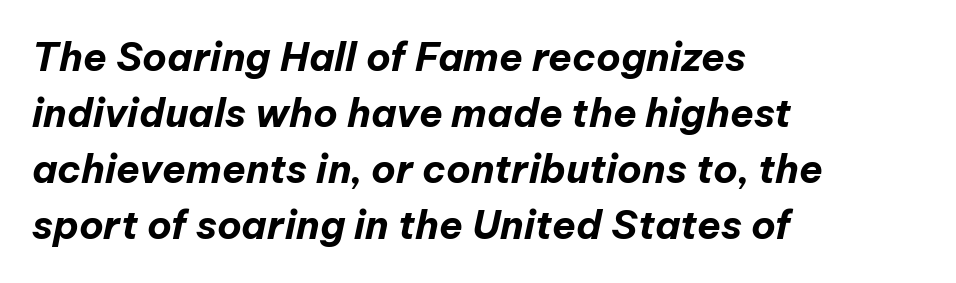
Q: Is the text bold? A: Yes.
Q: Is the text italic (slanted)? A: Yes, it leans right by about 12 degrees.
Q: Is the text underlined? A: No.
Q: How is the paragraph aligned? A: Left-aligned.
Q: Is the spacing between letters normal or unusually wide? A: Normal.
Q: Is the spacing between lines tight, normal or loose? A: Normal.
Q: Width (condensed, normal, or wide)? A: Normal.
Q: Stroke contrast? A: Low.
Q: x-height? A: Medium.
Q: Monospaced? A: No.
